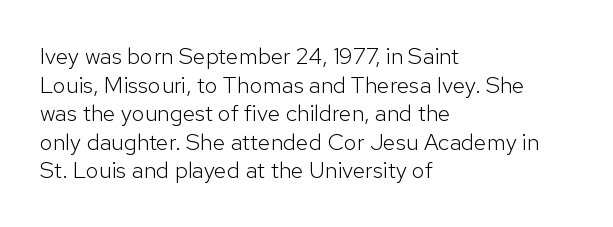
Beneath every word, the page is bare. On a weight scale, this lands at 450 or below. Look at the tracking — it's just the regular setting, nothing added. The typesetter chose a ragged-right arrangement here. Upright lettering throughout.
